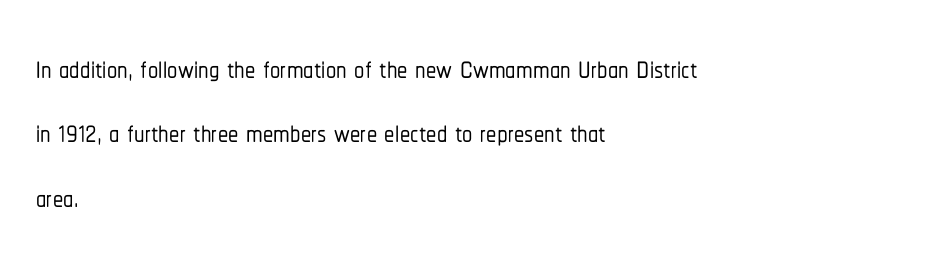
{"serif": "no", "italic": "no", "width": "condensed", "stroke_contrast": "low", "x_height": "medium", "monospaced": "no", "underline": "no", "align": "left", "line_spacing": "normal", "line_spacing_ratio": 1.57, "letter_spacing": "normal", "letter_spacing_em": 0.0, "glyph_px": 41}
